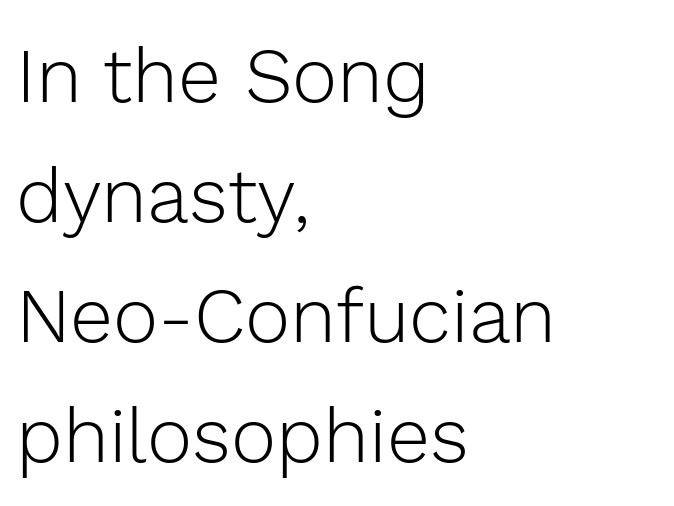
The rendering uses natural spacing where letterforms have individual widths. This sample keeps an unexceptional amount of space between lines. The strokes are not fattened; the text isn't bold. Each word holds together tightly as a unit, with standard inter-letter gaps.
